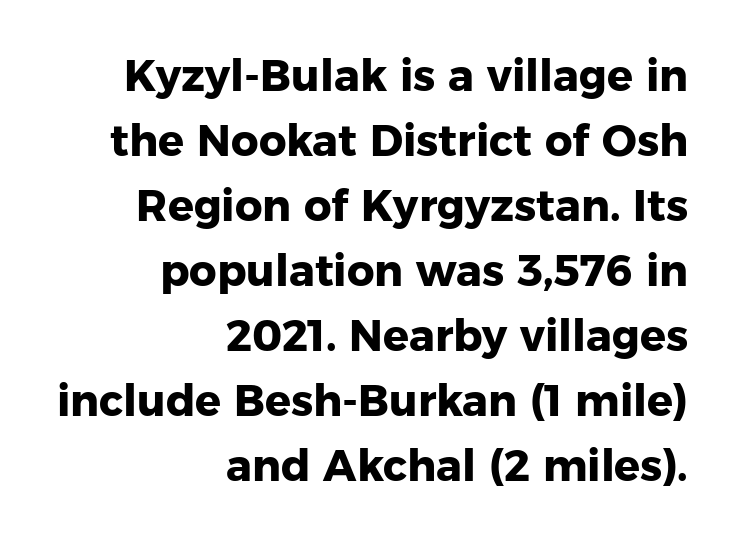
The rendering keeps characters at their native spacing. A typesetter would call this proportional, since set widths differ per character. Stroke terminals: plain, sans-serif. A typesetter would mark this as roman, not italic.
